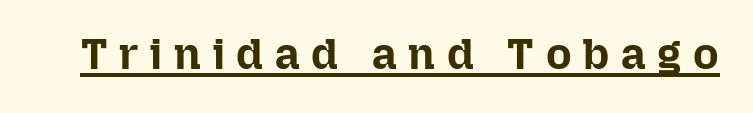
Posture: upright roman. Underline: present. These words are printed bold, with thick strokes throughout. This sample has the flowing, uneven cadence of proportional lettering.
